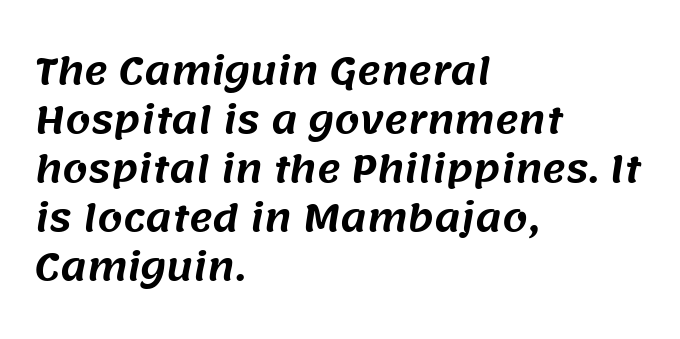
Q: Is the typeface a serif or a sans-serif typeface? A: Sans-serif.
Q: Is the text underlined? A: No.
Q: How is the paragraph aligned? A: Left-aligned.
Q: Is the spacing between letters normal or unusually wide? A: Normal.
Q: Is the spacing between lines tight, normal or loose? A: Normal.
Q: Width (condensed, normal, or wide)? A: Normal.
Q: Stroke contrast? A: Medium.
Q: x-height? A: Large.
Q: Monospaced? A: No.
